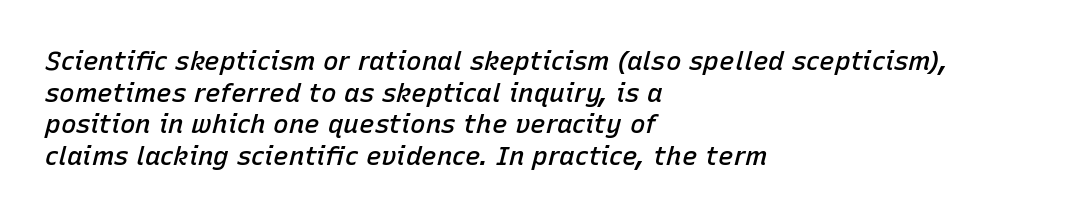
Q: Is the text bold? A: Semi-bold.
Q: Is the text italic (slanted)? A: Yes, it leans right by about 15 degrees.
Q: Is the text underlined? A: No.
Q: How is the paragraph aligned? A: Left-aligned.
Q: Is the spacing between letters normal or unusually wide? A: Normal.
